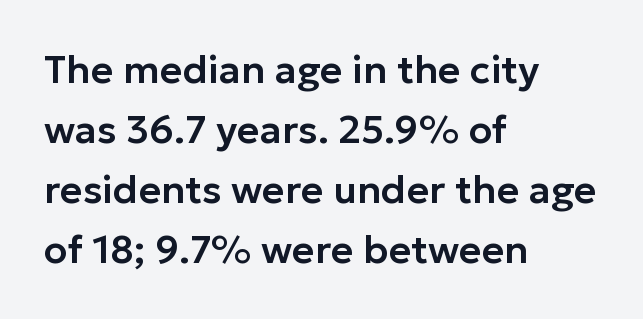
The image shows 39 px sans-serif type, upright; set left-aligned, normal line spacing (1.54x), normal letter spacing, not underlined; low stroke contrast and a medium x-height.
